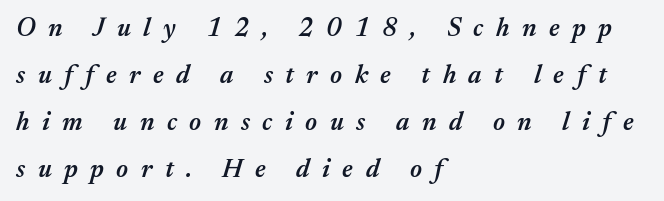
{"italic": "yes", "lean": "right", "slant_degrees": 17, "bold": "semi", "underline": "no", "align": "left", "line_spacing_ratio": 1.81, "letter_spacing": "wide", "letter_spacing_em": 0.48, "glyph_px": 26}
